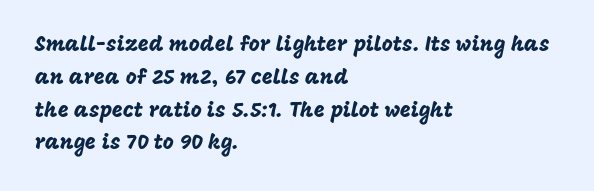
Whoever set this chose a conventional vertical rhythm. Only glyphs here, with clear space below each row. The horizontal fit of the characters is conventional and even. Notice how the passage keeps a crisp vertical edge on the left only.
